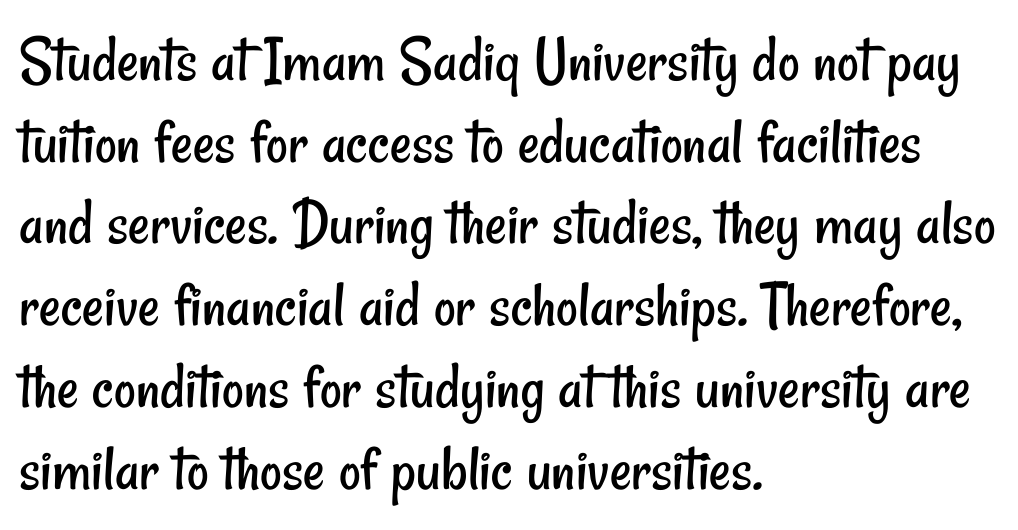
{"serif": "no", "bold": "no", "weight": "regular", "width": "condensed", "stroke_contrast": "low", "x_height": "small", "monospaced": "no", "underline": "no", "align": "left", "line_spacing_ratio": 1.22, "letter_spacing": "normal", "letter_spacing_em": 0.0, "glyph_px": 67}
